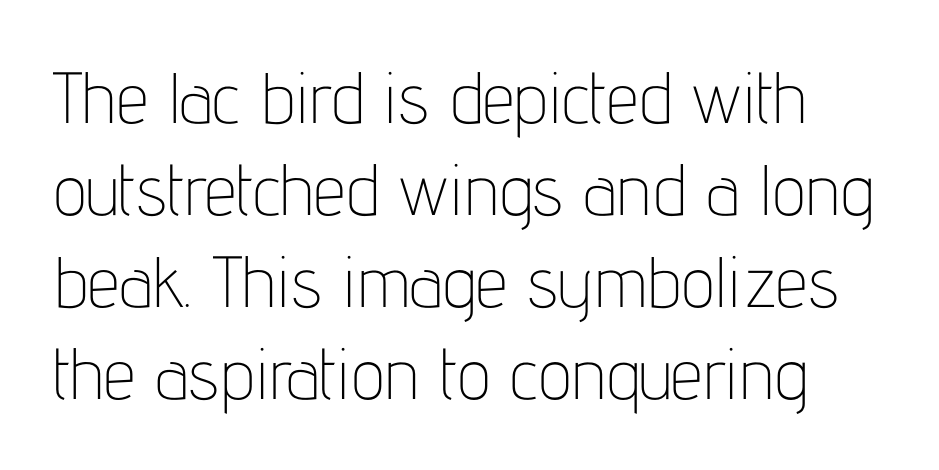
The image shows 72 px thin, condensed sans-serif type, upright; set normal line spacing (1.28x), normal letter spacing, not underlined; low stroke contrast and a medium x-height.
